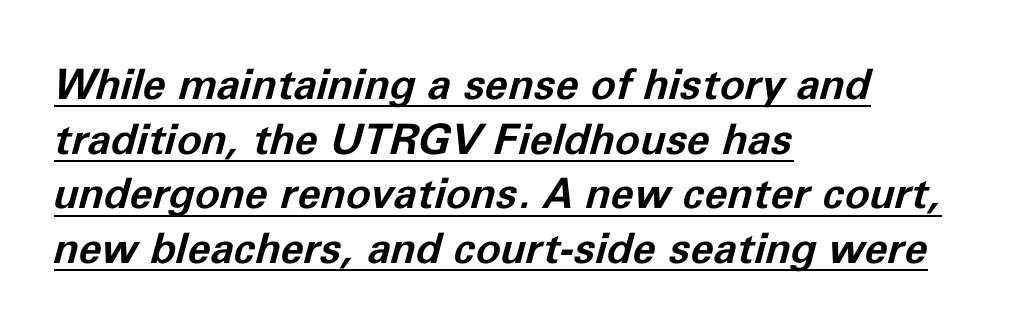
Q: Is the text bold? A: Yes.
Q: Is the text italic (slanted)? A: Yes, it leans right by about 11 degrees.
Q: Is the text underlined? A: Yes.
Q: How is the paragraph aligned? A: Left-aligned.
Q: Is the spacing between letters normal or unusually wide? A: Normal.
Q: Is the spacing between lines tight, normal or loose? A: Normal.
Q: Width (condensed, normal, or wide)? A: Normal.
Q: Stroke contrast? A: Low.
Q: x-height? A: Medium.
Q: Monospaced? A: No.
